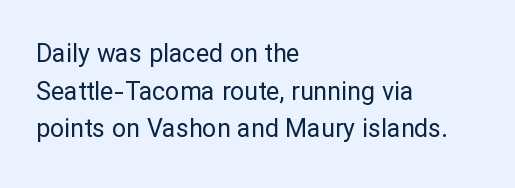
The face used here is rendered with its standard letterfit. Just letters on the line, the space beneath them empty. Caption: face not bold, strokes unweighted. Line spacing here is normal.
